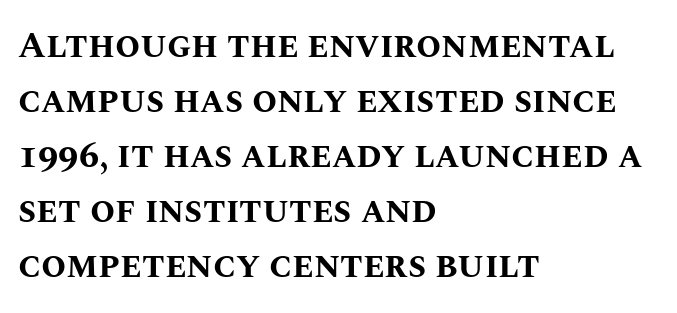
The image shows 36 px bold type, upright; set left-aligned, normal line spacing (1.53x), normal letter spacing, not underlined; medium stroke contrast and a large x-height.
